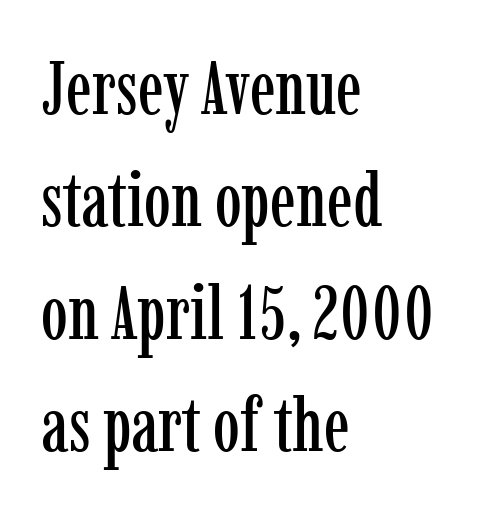
Q: Is the text italic (slanted)? A: No, it is upright.
Q: Is the typeface a serif or a sans-serif typeface? A: Serif.
Q: Is the text underlined? A: No.
Q: How is the paragraph aligned? A: Left-aligned.
Q: Is the spacing between letters normal or unusually wide? A: Normal.
Q: Is the spacing between lines tight, normal or loose? A: Normal.
Q: Width (condensed, normal, or wide)? A: Condensed.
Q: Stroke contrast? A: Low.
Q: x-height? A: Medium.
Q: Monospaced? A: No.
